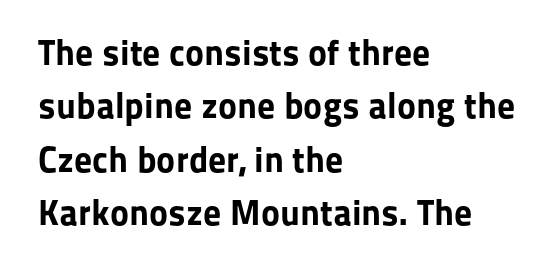
Q: Is the text bold? A: Yes.
Q: Is the text italic (slanted)? A: No, it is upright.
Q: Is the typeface a serif or a sans-serif typeface? A: Sans-serif.
Q: Is the text underlined? A: No.
Q: How is the paragraph aligned? A: Left-aligned.
Q: Is the spacing between letters normal or unusually wide? A: Normal.
Q: Is the spacing between lines tight, normal or loose? A: Normal.
Q: Width (condensed, normal, or wide)? A: Normal.
Q: Stroke contrast? A: Low.
Q: x-height? A: Medium.
Q: Monospaced? A: No.
